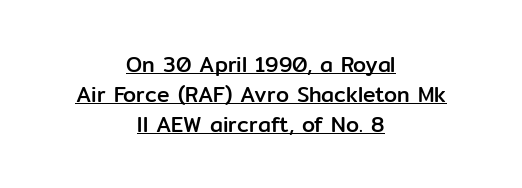
The rendering keeps characters at their native spacing. This is roman type, the default non-slanted kind. Check the space under the baseline: a stroke is drawn there. Rows of type keep a routine distance in the vertical direction. A student would call this center alignment; a typographer would say set centered.
